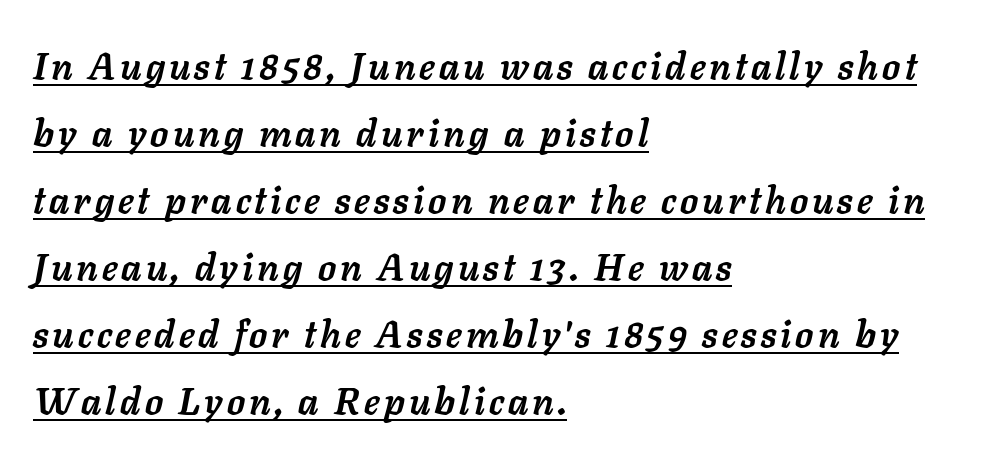
{"italic": "yes", "lean": "right", "slant_degrees": 11, "bold": "yes", "weight": "semibold", "width": "normal", "stroke_contrast": "low", "x_height": "medium", "monospaced": "no", "underline": "yes", "align": "left", "line_spacing_ratio": 1.81, "glyph_px": 37}
